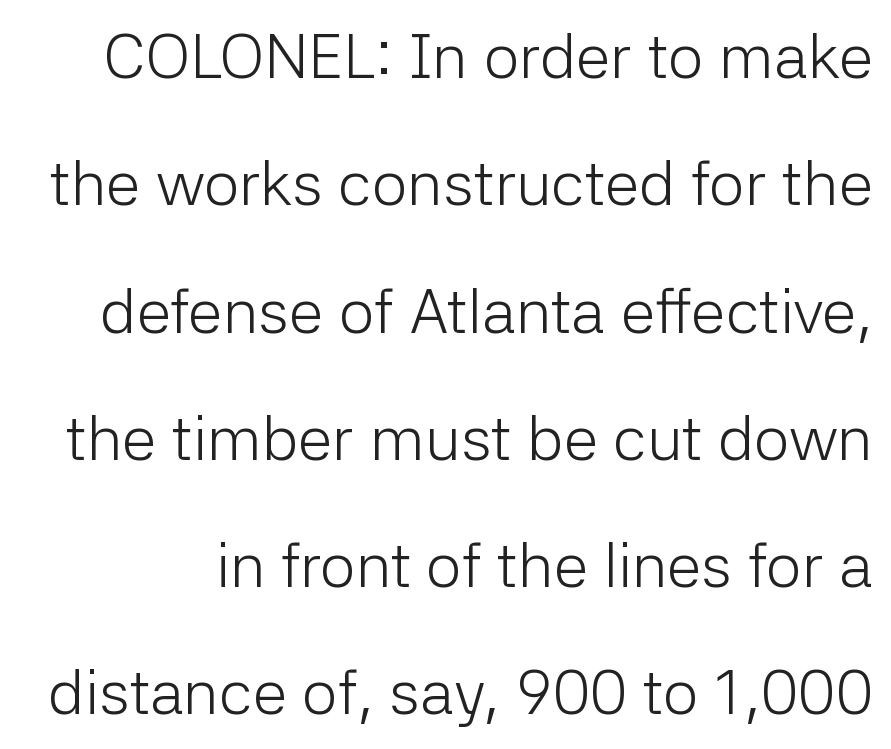
The image shows 63 px light sans-serif type, upright; set loose line spacing (2.02x), normal letter spacing, not underlined; low stroke contrast and a medium x-height.
